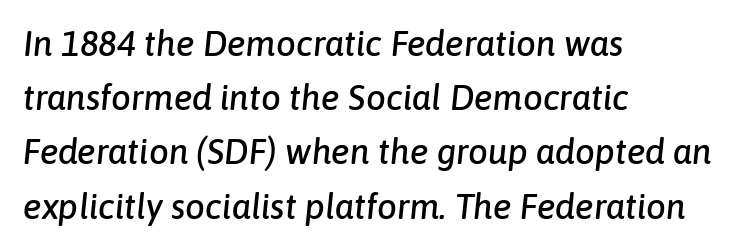
There is no visible air inserted between adjacent glyphs. Check under the words: just untouched page. The face used here is proportionally spaced, like ordinary book or web type. The compositor pushed each line to the left boundary. Designer's note — italics engaged.
